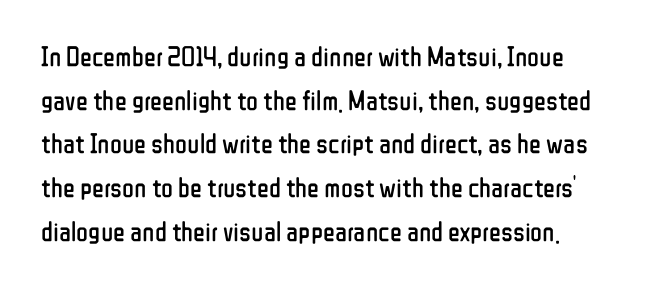
The image shows 28 px regular-weight, condensed sans-serif type, upright; set normal line spacing (1.56x), normal letter spacing, not underlined; low stroke contrast and a medium x-height.
